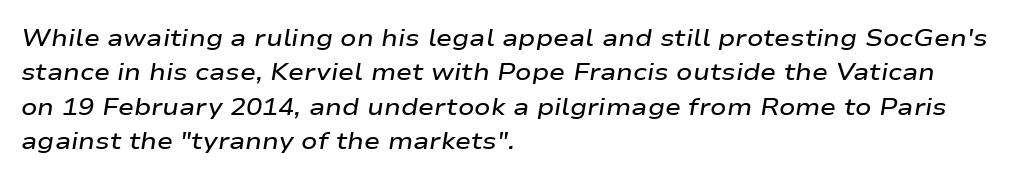
{"italic": "yes", "lean": "right", "slant_degrees": 9, "bold": "semi", "underline": "no", "align": "left", "line_spacing": "normal", "line_spacing_ratio": 1.43, "letter_spacing": "normal", "letter_spacing_em": 0.0, "glyph_px": 24}
